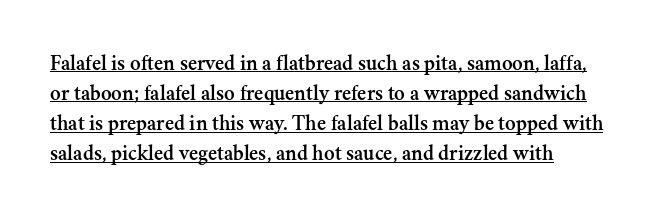
The vertical gap from one line to the next is medium. Spacing between characters is what you'd get straight out of the box. Descenders here cross a horizontal rule under the line. It's the straight-up-and-down kind of type.
